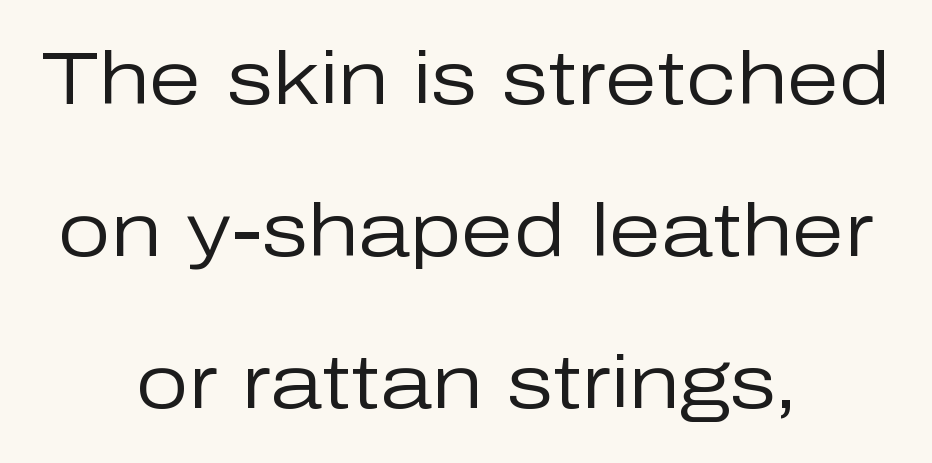
The image shows 75 px regular-weight sans-serif type, upright; set centered, loose line spacing (2.03x), normal letter spacing, not underlined; low stroke contrast and a medium x-height.
